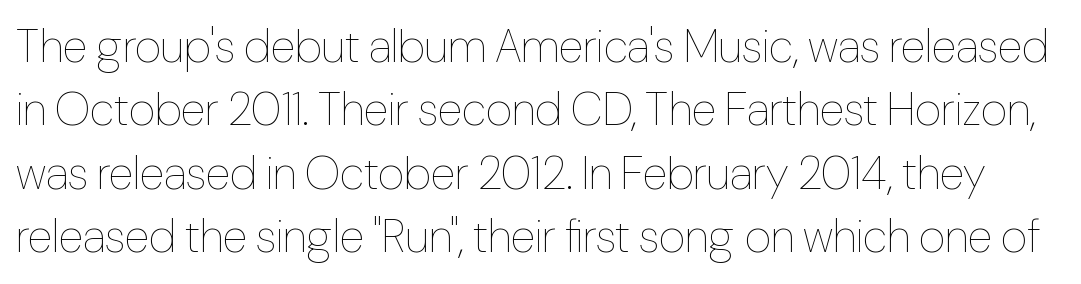
Q: Is the text bold? A: No.
Q: Is the text italic (slanted)? A: No, it is upright.
Q: Is the text underlined? A: No.
Q: Is the spacing between letters normal or unusually wide? A: Normal.
Q: Is the spacing between lines tight, normal or loose? A: Normal.
Q: Width (condensed, normal, or wide)? A: Condensed.
Q: Stroke contrast? A: Low.
Q: x-height? A: Medium.
Q: Monospaced? A: No.
